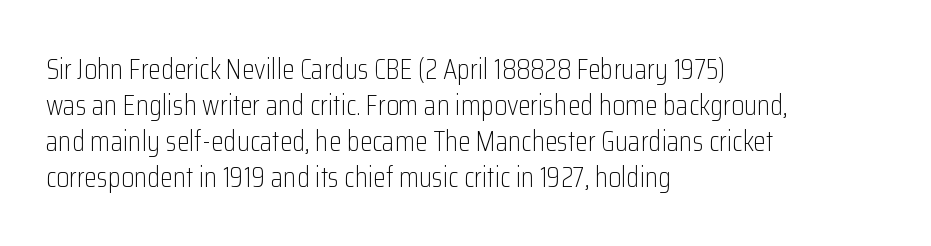
You could call the tracking neutral — neither tight nor loose. Think of a printed novel: that variable character pitch is what you see here. Line starts are locked; line ends wander. The font's upright variant was chosen for this text. The typeface chosen for these lines omits serifs.
